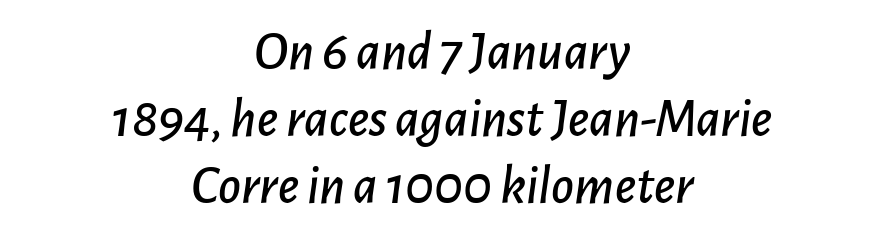
The image shows 55 px text type, italic (leaning right); set centered, line spacing 1.22x, normal letter spacing, not underlined; low stroke contrast and a medium x-height.
